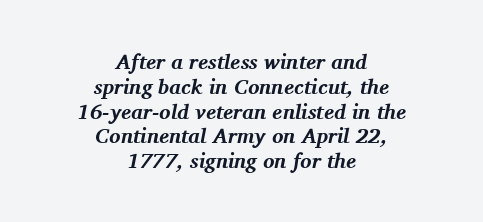
{"italic": "yes", "lean": "right", "slant_degrees": 11, "bold": "yes", "underline": "no", "align": "center", "line_spacing_ratio": 1.18, "letter_spacing": "normal", "letter_spacing_em": 0.0, "glyph_px": 21}
